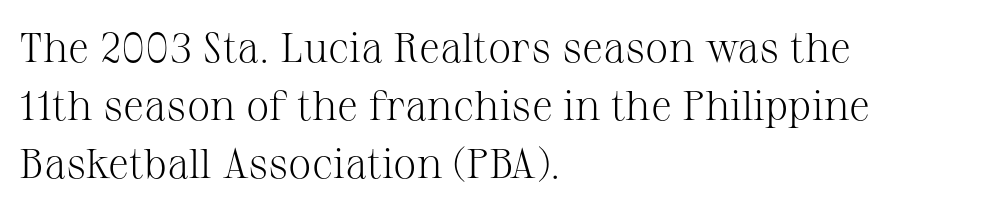
{"serif": "yes", "italic": "no", "bold": "no", "weight": "light", "width": "normal", "stroke_contrast": "medium", "x_height": "medium", "monospaced": "no", "underline": "no", "align": "left", "line_spacing": "normal", "line_spacing_ratio": 1.38, "letter_spacing": "normal", "letter_spacing_em": 0.0, "glyph_px": 42}
